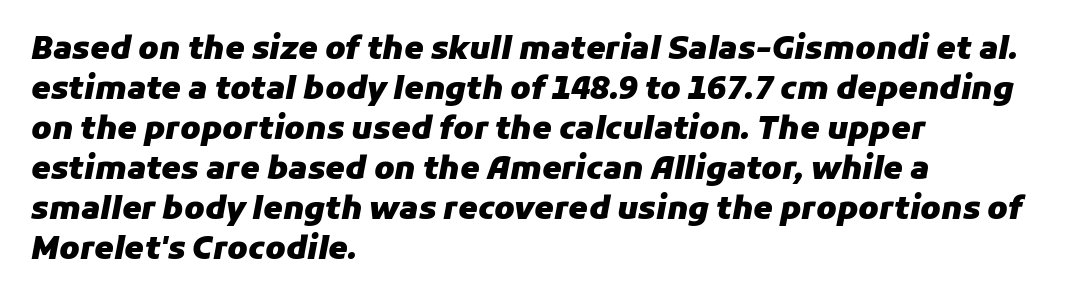
Q: Is the text bold? A: Yes.
Q: Is the text italic (slanted)? A: Yes, it leans right by about 11 degrees.
Q: Is the text underlined? A: No.
Q: How is the paragraph aligned? A: Left-aligned.
Q: Is the spacing between letters normal or unusually wide? A: Normal.
Q: Is the spacing between lines tight, normal or loose? A: Normal.
Q: Width (condensed, normal, or wide)? A: Normal.
Q: Stroke contrast? A: Low.
Q: x-height? A: Medium.
Q: Monospaced? A: No.
